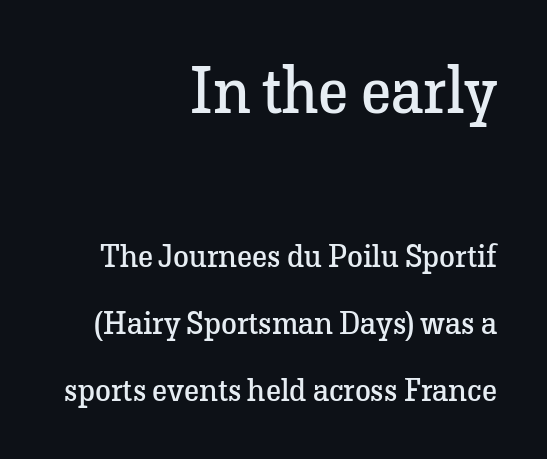
{"serif": "yes", "italic": "no", "bold": "no", "weight": "regular", "width": "normal", "stroke_contrast": "low", "x_height": "medium", "monospaced": "no", "underline": "no", "align": "right", "line_spacing": "loose", "line_spacing_ratio": 2.09, "letter_spacing": "normal", "letter_spacing_em": 0.0, "larger_block": "first", "size_ratio": 2.0, "glyph_px": 64}
